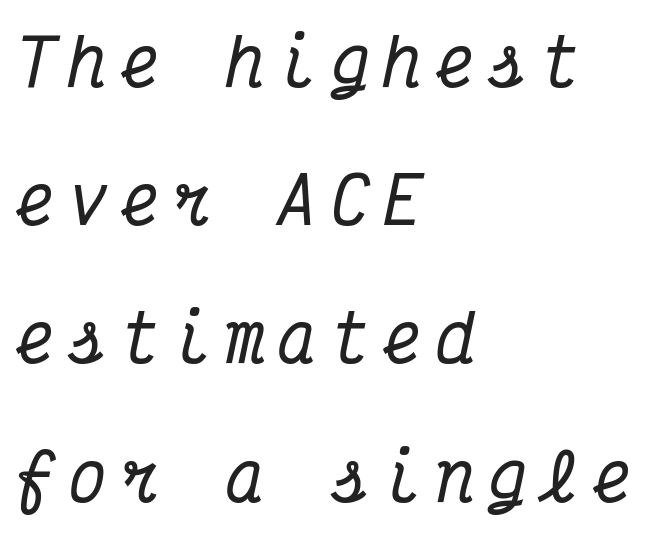
Q: Is the text italic (slanted)? A: Yes, it leans right by about 12 degrees.
Q: Is the typeface a serif or a sans-serif typeface? A: Serif.
Q: Is the text underlined? A: No.
Q: How is the paragraph aligned? A: Left-aligned.
Q: Is the spacing between letters normal or unusually wide? A: Unusually wide.
Q: Is the spacing between lines tight, normal or loose? A: Loose.
Q: Width (condensed, normal, or wide)? A: Condensed.
Q: Stroke contrast? A: Medium.
Q: x-height? A: Medium.
Q: Monospaced? A: Yes.
